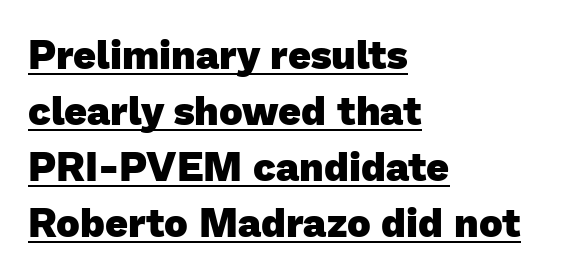
The image shows 40 px heavy sans-serif type; set left-aligned, normal line spacing (1.4x), normal letter spacing, underlined; low stroke contrast and a medium x-height.
